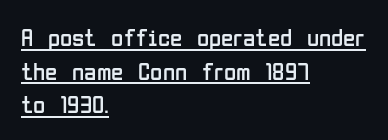
The image shows 25 px text type, upright; set left-aligned, normal line spacing (1.35x), normal letter spacing, underlined.
